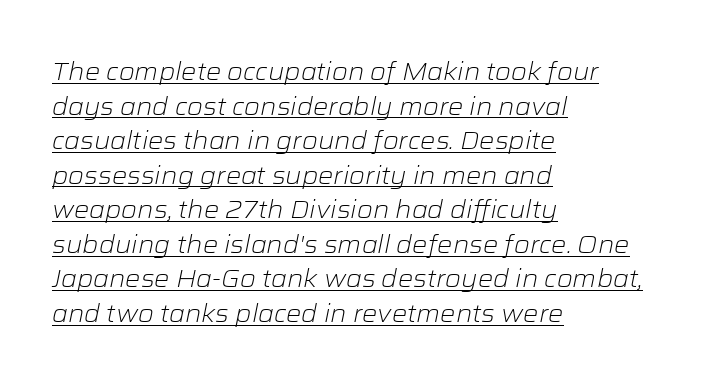
Q: Is the text bold? A: No.
Q: Is the text italic (slanted)? A: Yes, it leans right by about 12 degrees.
Q: Is the text underlined? A: Yes.
Q: How is the paragraph aligned? A: Left-aligned.
Q: Is the spacing between letters normal or unusually wide? A: Normal.
Q: Is the spacing between lines tight, normal or loose? A: Normal.
